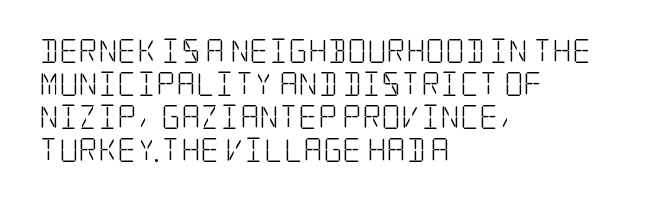
These lines stack with their left ends in a neat column. Letters rest on an invisible, unmarked baseline. The lines sit at an ordinary, default distance from one another. The type sits square on the baseline with zero lean. No letter is thick-stroked: the sample isn't bold. Default kerning and tracking; the words read as compact shapes.
